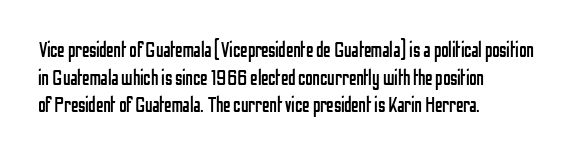
Every stem runs plumb, perpendicular to the baseline. Leftover space on each line is placed entirely after the last word. Check the space under the baseline: it is left empty. This reads as an unemphasized weight, regular at the heaviest. Caption: standard tracking, unaltered.
